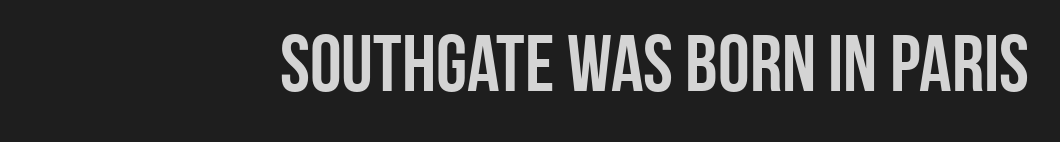
The image shows 80 px condensed sans-serif type, upright; set normal letter spacing, not underlined; low stroke contrast and a large x-height.
